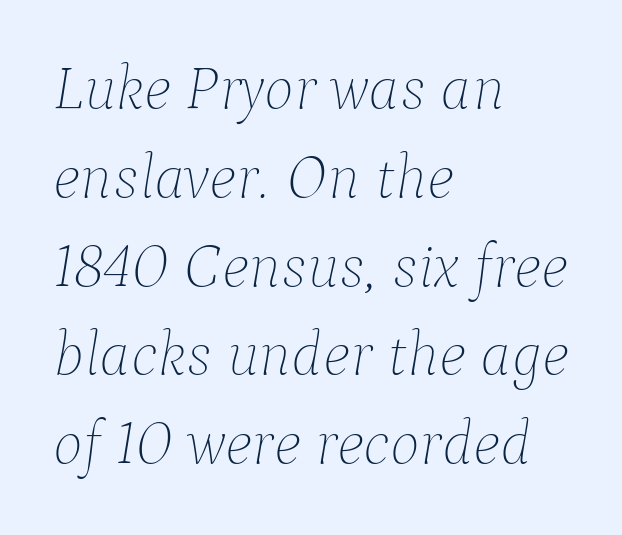
The image shows 63 px thin type, italic (leaning right); set left-aligned, normal line spacing (1.41x), normal letter spacing, not underlined; low stroke contrast and a medium x-height.
